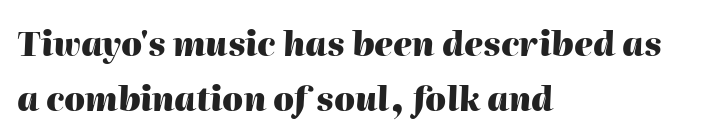
Any mark beneath the type? The region is blank. Teacher's note: observe the even left margin — that is flush-left alignment. Italic: yes, the glyphs are oblique. You could not count columns in this text — the font is proportionally spaced. One glance says typical: line gaps are just what's usual. There is no visible air inserted between adjacent glyphs.
